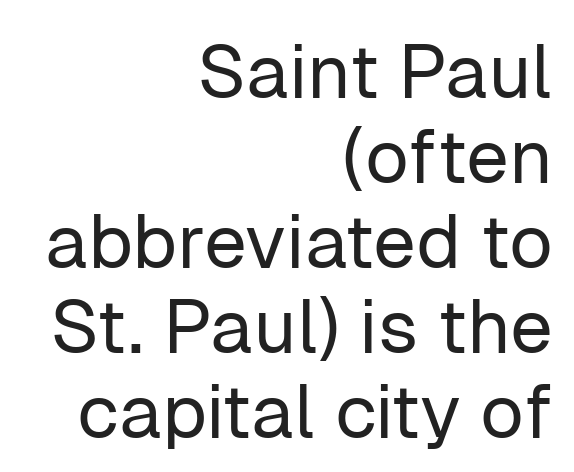
Q: Is the text bold? A: No.
Q: Is the text italic (slanted)? A: No, it is upright.
Q: Is the typeface a serif or a sans-serif typeface? A: Sans-serif.
Q: Is the text underlined? A: No.
Q: How is the paragraph aligned? A: Right-aligned.
Q: Is the spacing between letters normal or unusually wide? A: Normal.
Q: Is the spacing between lines tight, normal or loose? A: Tight.
Q: Width (condensed, normal, or wide)? A: Normal.
Q: Stroke contrast? A: Low.
Q: x-height? A: Medium.
Q: Monospaced? A: No.
